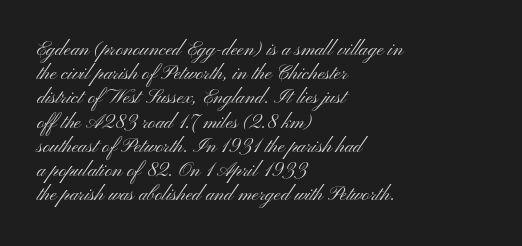
{"bold": "no", "underline": "no", "align": "left", "line_spacing_ratio": 1.21, "letter_spacing": "normal", "letter_spacing_em": 0.0, "glyph_px": 20}
